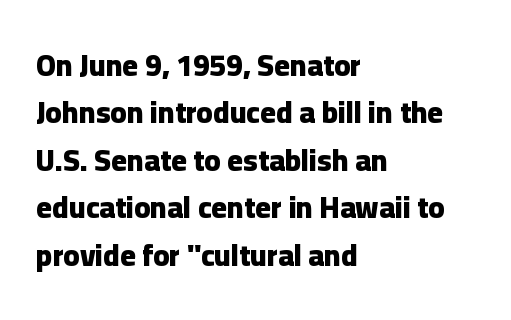
{"serif": "no", "italic": "no", "bold": "yes", "weight": "heavy", "width": "normal", "stroke_contrast": "low", "x_height": "medium", "monospaced": "no", "underline": "no", "align": "left", "line_spacing": "normal", "line_spacing_ratio": 1.58, "letter_spacing": "normal", "letter_spacing_em": 0.0, "glyph_px": 30}
